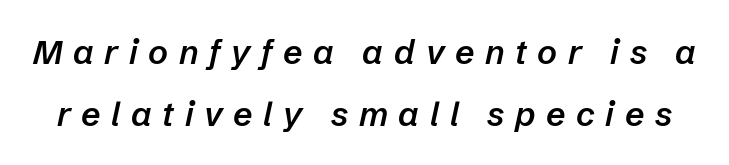
The image shows 34 px semibold type, italic (leaning right); set line spacing 1.81x, unusually wide letter spacing (+0.31 em), not underlined; low stroke contrast and a medium x-height.
